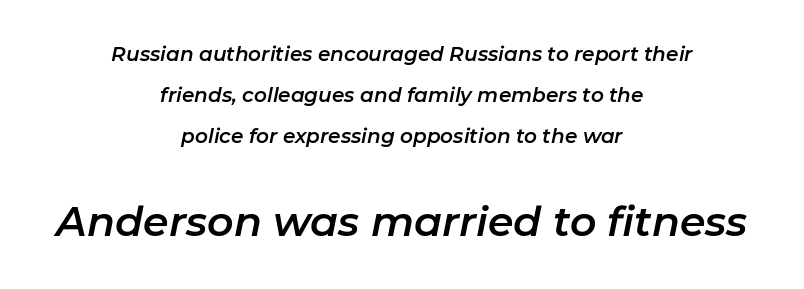
The image shows 41 px text type, italic (leaning right); set centered, loose line spacing (2.04x), normal letter spacing, not underlined; the second (bottom) block is 2.05x larger; low stroke contrast and a medium x-height.
